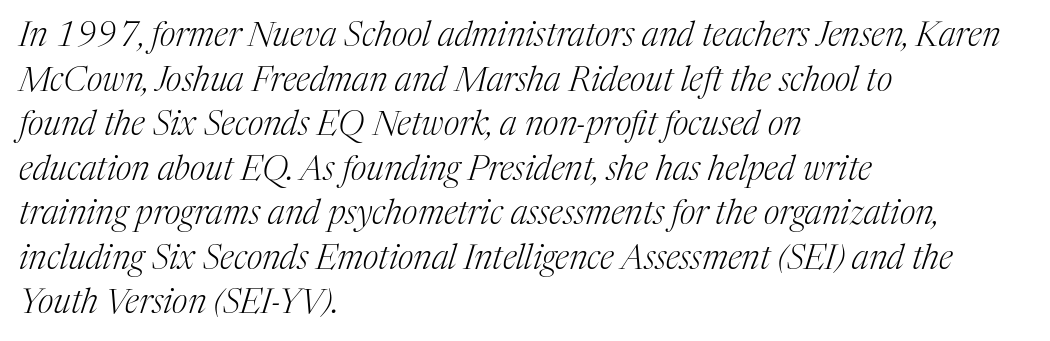
The image shows 34 px light serif type, italic (leaning right); set left-aligned, normal line spacing (1.31x), normal letter spacing, not underlined; medium stroke contrast and a medium x-height.
